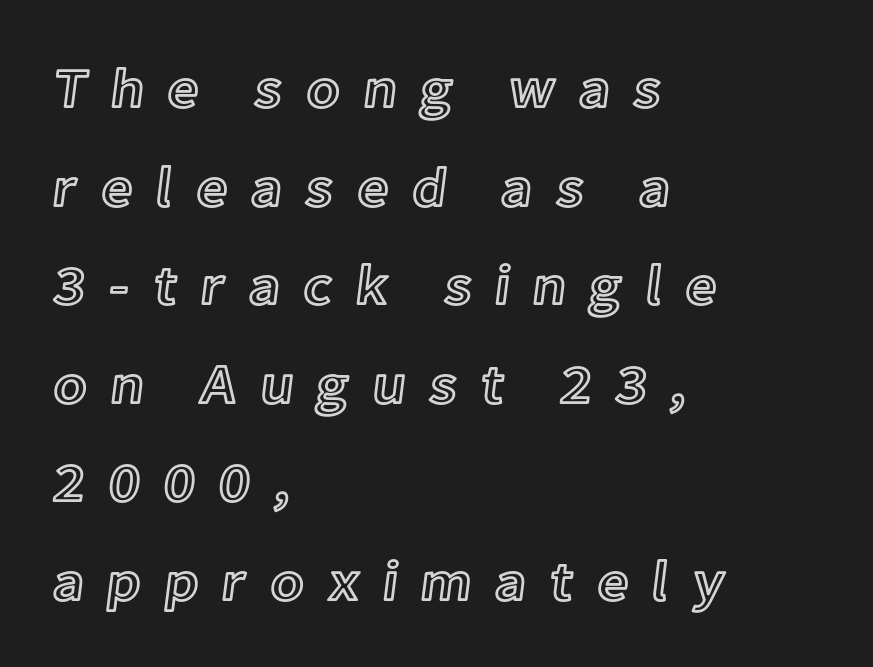
You could not count columns in this text — the font is proportionally spaced. Rule under the text: the space is simply empty. Glyph-to-glyph distance is far greater than everyday printed text. The paragraph has a hard left edge and a soft right edge.
